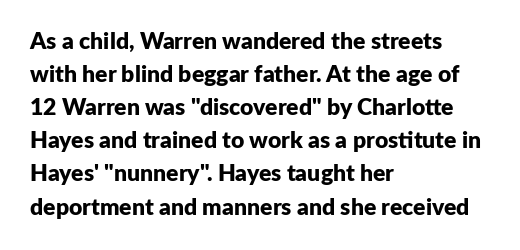
The image shows 23 px bold type, upright; set left-aligned, normal line spacing (1.44x), normal letter spacing, not underlined.
